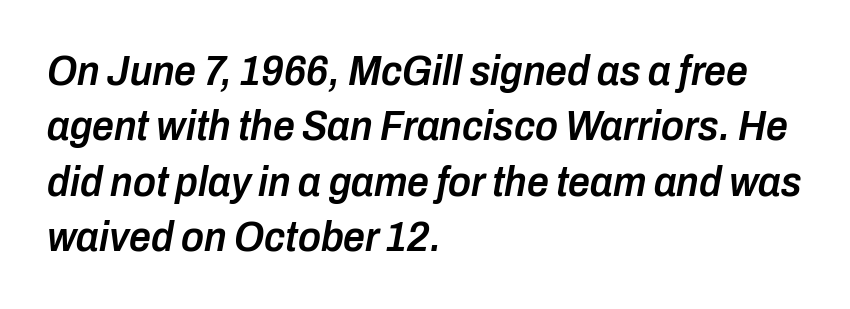
Do the characters align in a grid? No, the font is proportional. The ragged edge is on the right, which tells us the setting is flush left. Standard letterfit; no display-style spreading of the glyphs. How would I describe the line gaps? Plain and ordinary. You can tell it's italic because the verticals aren't actually vertical.
